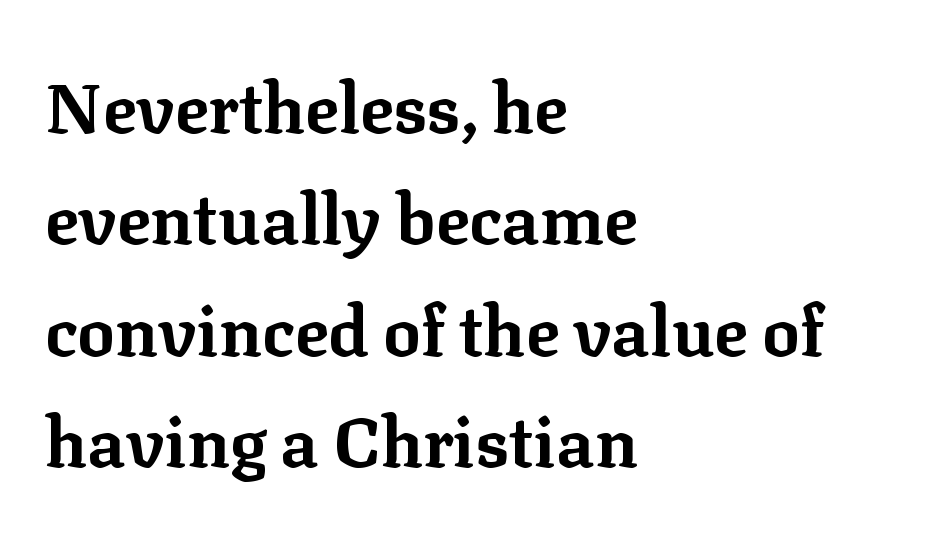
The image shows 70 px bold serif type, upright; set left-aligned, normal line spacing (1.59x), normal letter spacing, not underlined; low stroke contrast and a medium x-height.
